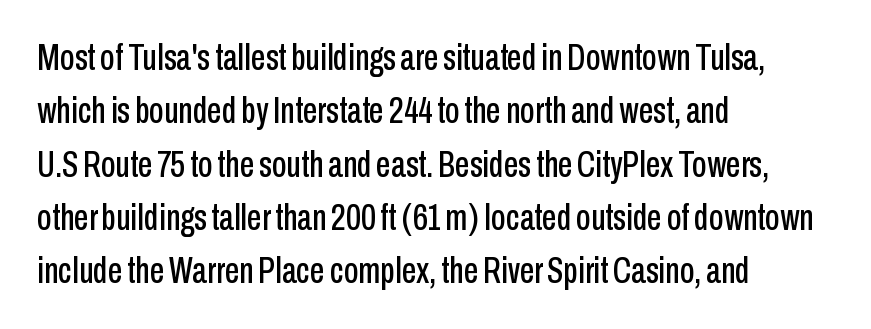
The string is rendered with underlining switched off. Characters follow at the spacing the type designer built in. Short and long lines alike share a common starting point at left. In terms of posture, this sample is upright. Here the designer chose a conventional face with non-uniform glyph widths. Evenly set lines give the paragraph a standard silhouette.
